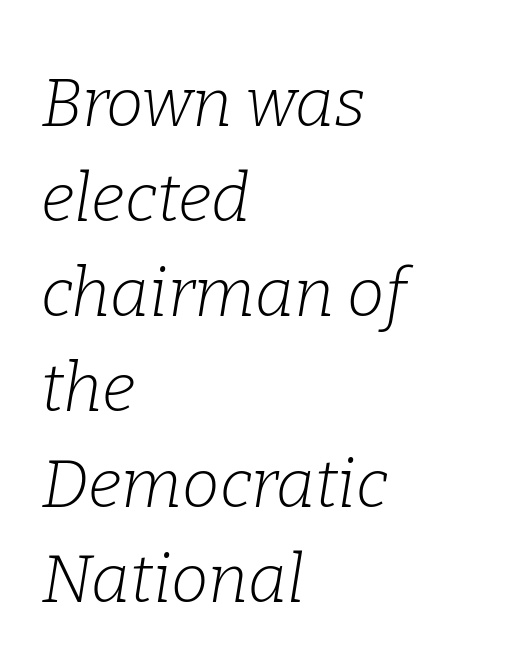
The face used here is seriffed, in the tradition of book romans. Nothing unusual about the tracking: characters are spaced as the font intends. Does the copy run flush right? No — it runs flush left. Designer's note — italics engaged. Weight: regular or lighter.
